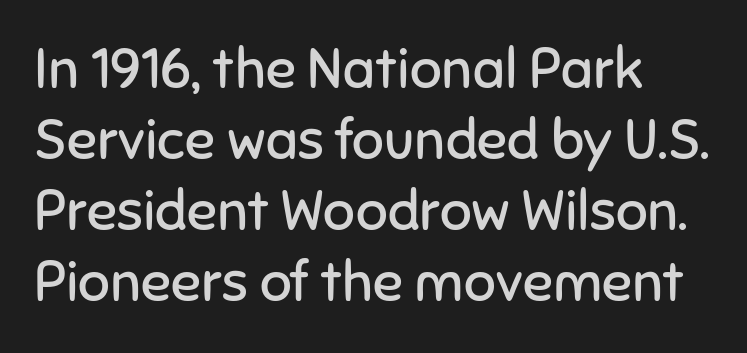
The image shows 56 px regular-weight sans-serif type, upright; set left-aligned, normal line spacing (1.27x), normal letter spacing, not underlined; low stroke contrast and a medium x-height.
